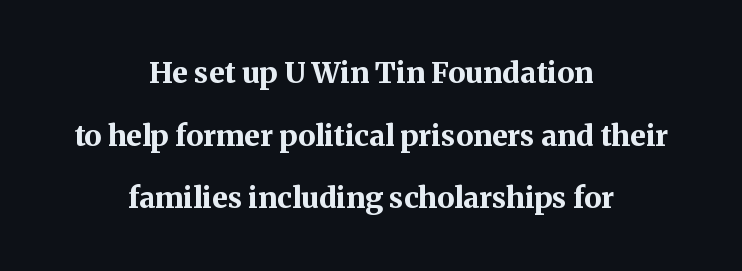
The image shows 29 px bold serif type, upright; set centered, loose line spacing (2.16x), normal letter spacing, not underlined; medium stroke contrast and a medium x-height.
